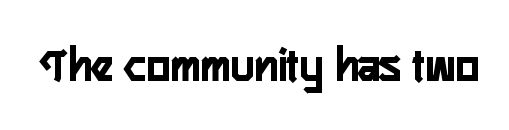
The image shows 50 px condensed sans-serif type, upright; set normal letter spacing, not underlined; low stroke contrast and a medium x-height.
